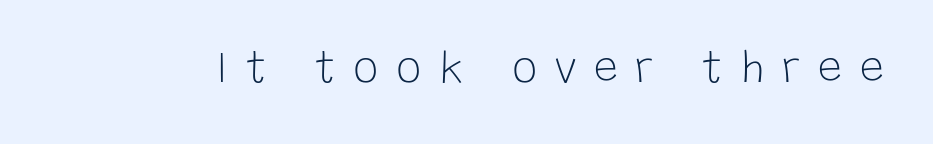
Q: Is the text bold? A: No.
Q: Is the text italic (slanted)? A: No, it is upright.
Q: Is the typeface a serif or a sans-serif typeface? A: Sans-serif.
Q: Is the text underlined? A: No.
Q: Is the spacing between letters normal or unusually wide? A: Unusually wide.
Q: Width (condensed, normal, or wide)? A: Normal.
Q: Stroke contrast? A: Low.
Q: x-height? A: Large.
Q: Monospaced? A: No.
